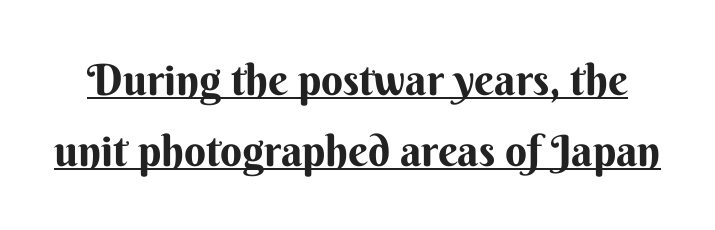
Q: Is the text bold? A: Yes.
Q: Is the text italic (slanted)? A: No, it is upright.
Q: Is the typeface a serif or a sans-serif typeface? A: Sans-serif.
Q: Is the text underlined? A: Yes.
Q: Is the spacing between letters normal or unusually wide? A: Normal.
Q: Is the spacing between lines tight, normal or loose? A: Normal.
Q: Width (condensed, normal, or wide)? A: Normal.
Q: Stroke contrast? A: Medium.
Q: x-height? A: Small.
Q: Monospaced? A: No.
